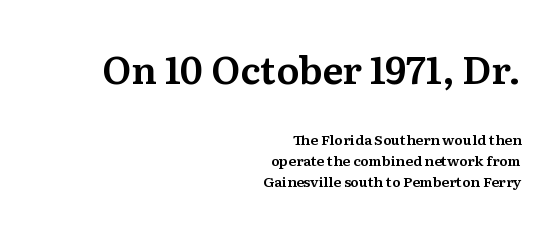
Letter spacing: default. Teacher's note: observe the even right margin — that is flush-right alignment. Here the designer chose a conventional face with non-uniform glyph widths. The glyphs in this specimen are seriffed.
